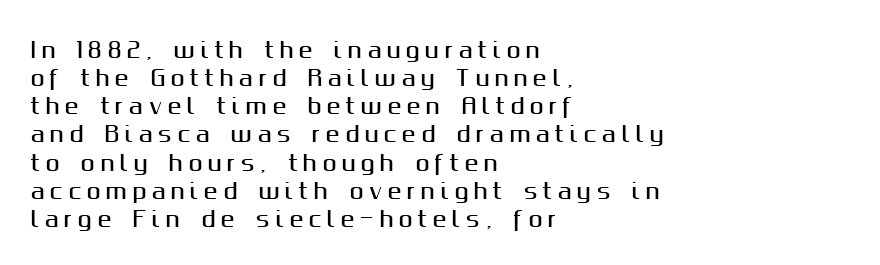
{"italic": "no", "underline": "no", "align": "left", "line_spacing": "normal", "line_spacing_ratio": 1.34, "letter_spacing": "wide", "letter_spacing_em": 0.25, "glyph_px": 21}
